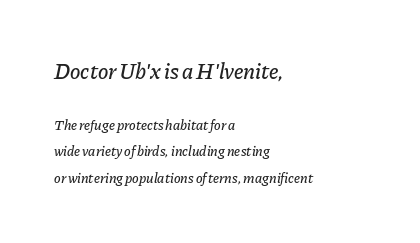
Q: Is the text italic (slanted)? A: Yes, it leans right by about 11 degrees.
Q: Is the text underlined? A: No.
Q: How is the paragraph aligned? A: Left-aligned.
Q: Is the spacing between letters normal or unusually wide? A: Normal.
Q: Is the spacing between lines tight, normal or loose? A: Loose.
Q: Which block of text is set in a larger size, the first (top) or the second (bottom)? A: The first (top) one.
